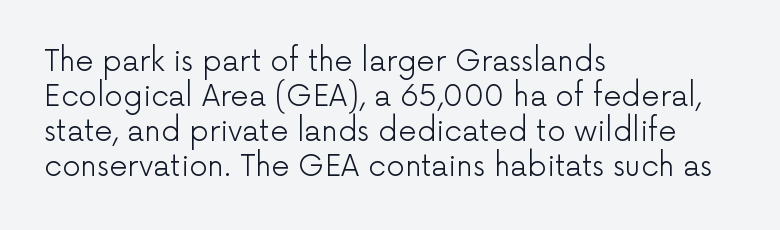
{"serif": "no", "italic": "no", "bold": "no", "weight": "light", "width": "normal", "stroke_contrast": "low", "x_height": "medium", "monospaced": "no", "underline": "no", "align": "left", "line_spacing_ratio": 1.21, "letter_spacing": "normal", "letter_spacing_em": 0.0, "glyph_px": 29}
